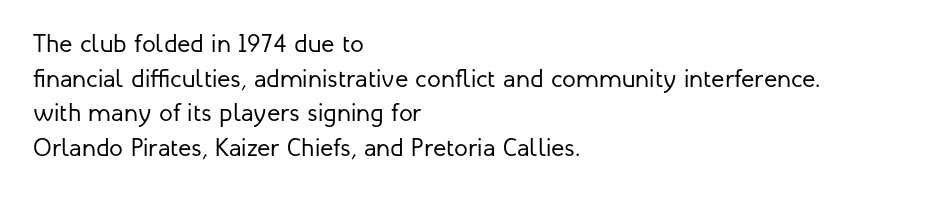
The letters stand straight up with perfectly vertical stems. The typesetter chose a ragged-right arrangement here. What's the leading like? Ordinary, nothing unusual. Nothing unusual about the tracking: characters are spaced as the font intends. Is the stroke heavy? The answer is a plain regular-or-lighter.
